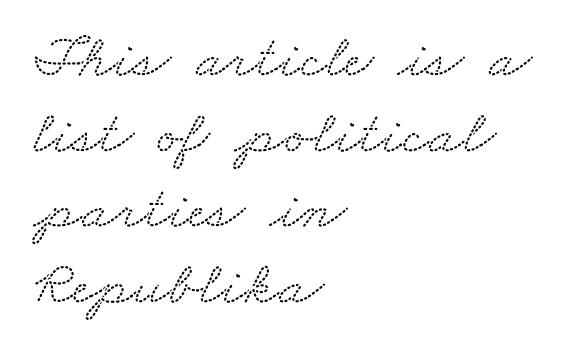
Q: Is the typeface a serif or a sans-serif typeface? A: Serif.
Q: Is the text underlined? A: No.
Q: How is the paragraph aligned? A: Left-aligned.
Q: Is the spacing between letters normal or unusually wide? A: Normal.
Q: Width (condensed, normal, or wide)? A: Wide.
Q: Stroke contrast? A: Low.
Q: x-height? A: Small.
Q: Monospaced? A: No.
